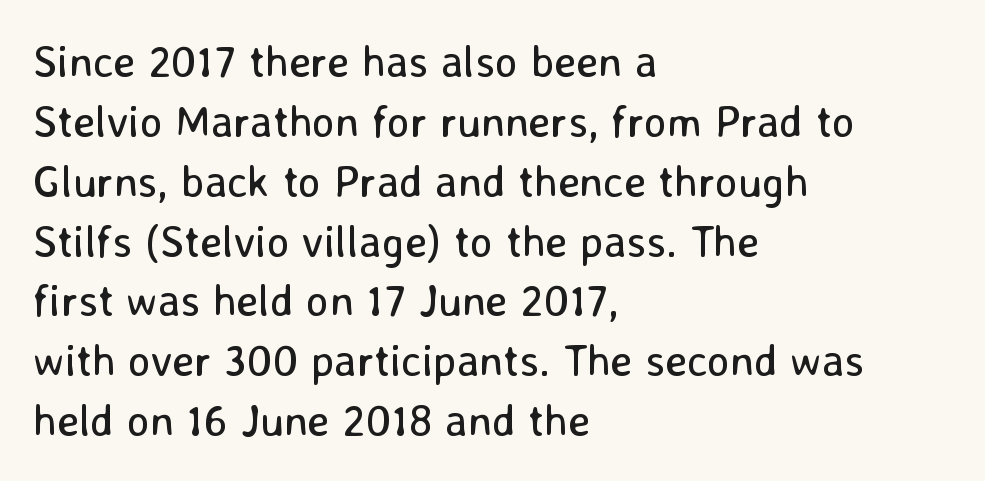
The typeface chosen for these lines omits serifs. The space beneath each line is pristine and unruled. The letterforms sit at book weight or below. Spacing verdict: proportional, widths tailored to each character. Nothing unusual about the tracking: characters are spaced as the font intends.
